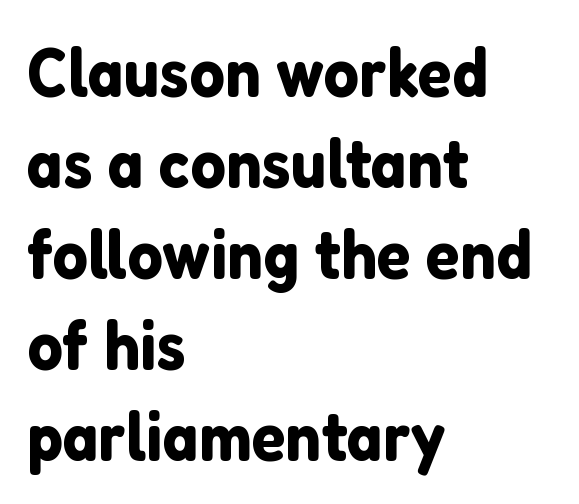
{"serif": "no", "italic": "no", "width": "normal", "stroke_contrast": "low", "x_height": "medium", "monospaced": "no", "underline": "no", "align": "left", "line_spacing": "normal", "line_spacing_ratio": 1.3, "letter_spacing": "normal", "letter_spacing_em": 0.0, "glyph_px": 70}
